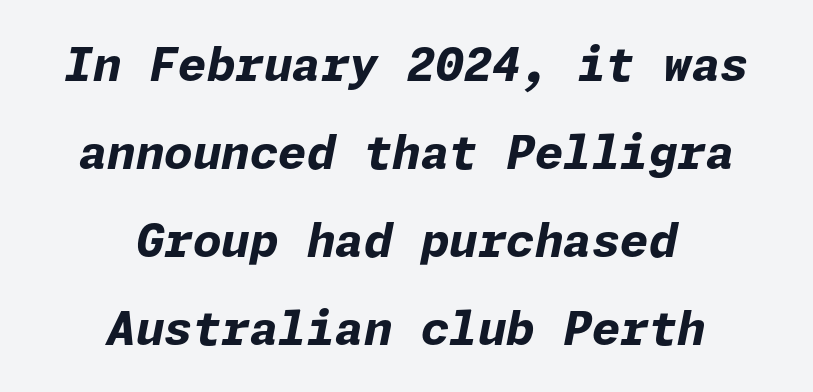
Beneath every word, the page is bare. Typeset on center — no edge is straight. The type is set solid horizontally, with unmodified tracking. Quick note: interline space is abundant.
